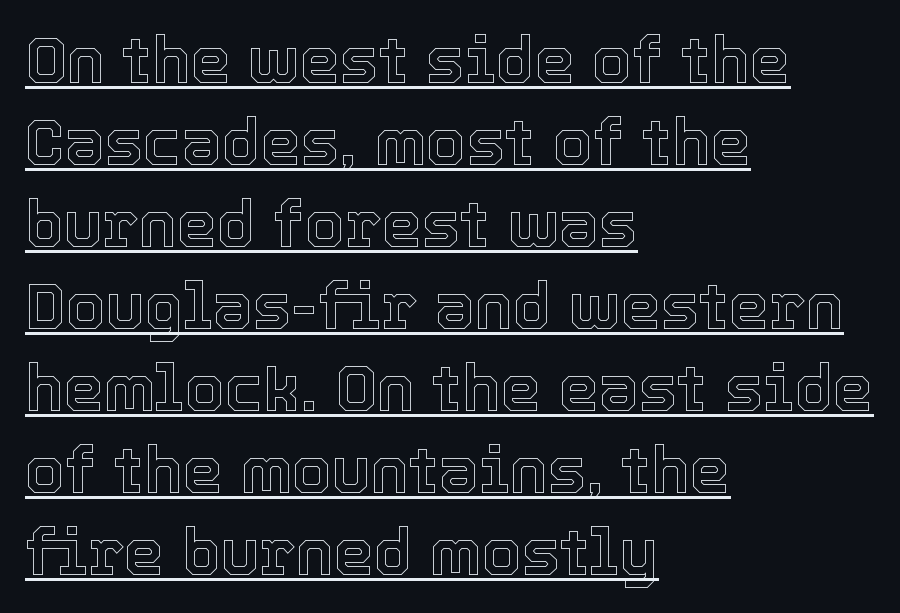
The image shows 64 px text type, upright; set left-aligned, normal line spacing (1.28x), normal letter spacing, underlined; a medium x-height.
